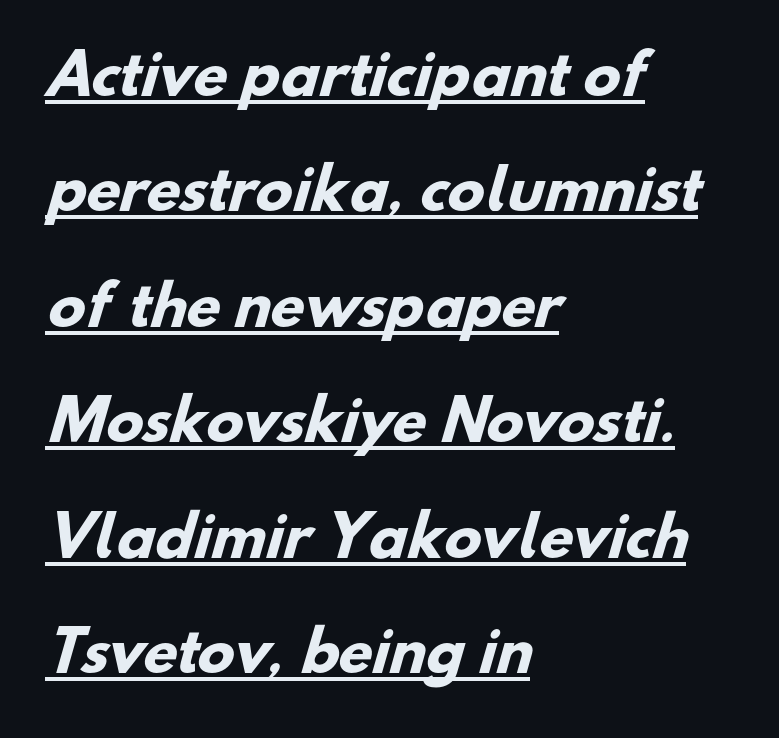
The image shows 55 px heavy sans-serif type; set left-aligned, loose line spacing (2.1x), normal letter spacing, underlined; low stroke contrast and a small x-height.
